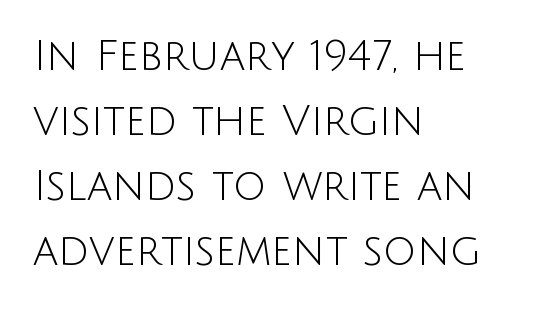
Think of a printed novel: that variable character pitch is what you see here. The lettering stays uniformly vertical, giving the passage a roman look. Type without underlining. Does the leading feel generous? No, just average. This sample uses plain, unmodified letter spacing. A classic flush-left, rag-right setting is used for this passage.
